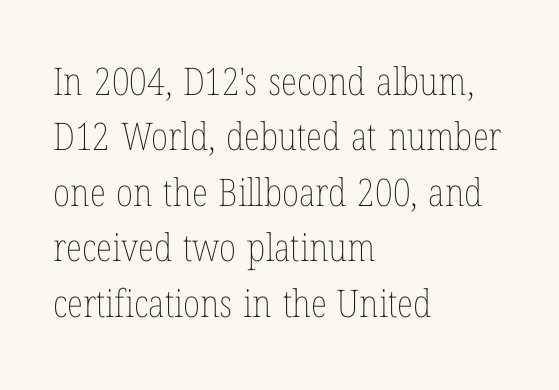
Q: Is the text bold? A: No.
Q: Is the text italic (slanted)? A: No, it is upright.
Q: Is the text underlined? A: No.
Q: How is the paragraph aligned? A: Left-aligned.
Q: Is the spacing between letters normal or unusually wide? A: Normal.
Q: Is the spacing between lines tight, normal or loose? A: Normal.
Q: Width (condensed, normal, or wide)? A: Condensed.
Q: Stroke contrast? A: Low.
Q: x-height? A: Medium.
Q: Monospaced? A: No.
